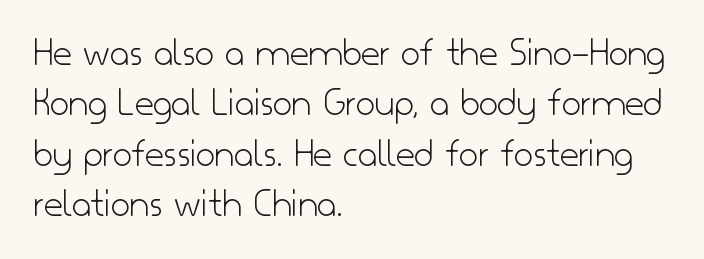
The image shows 41 px light sans-serif type, upright; set left-aligned, line spacing 1.23x, normal letter spacing, not underlined; low stroke contrast and a small x-height.
